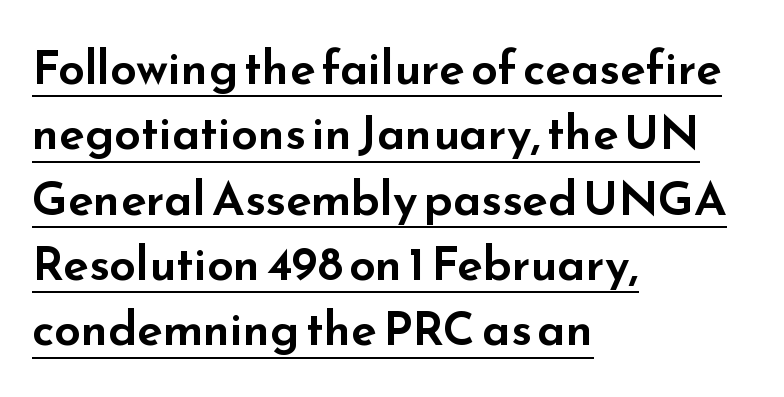
{"serif": "no", "italic": "no", "width": "wide", "stroke_contrast": "low", "x_height": "small", "monospaced": "no", "underline": "yes", "align": "left", "line_spacing": "normal", "line_spacing_ratio": 1.39, "letter_spacing": "normal", "letter_spacing_em": 0.0, "glyph_px": 47}
